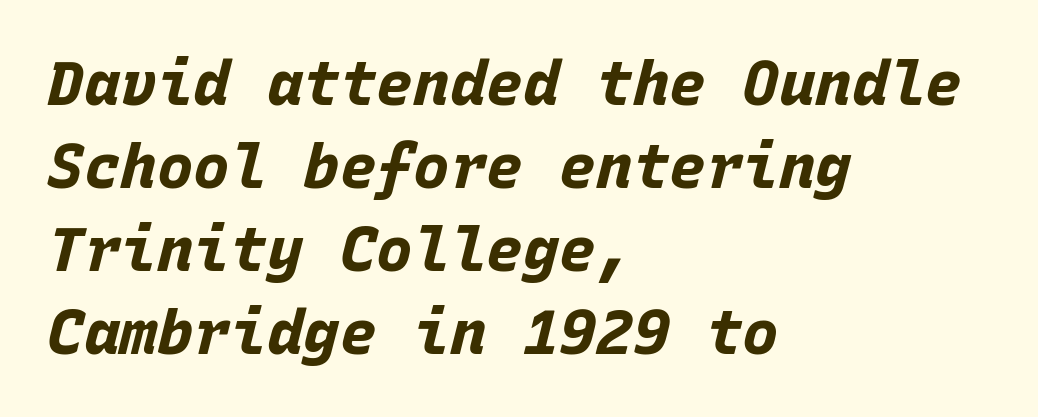
The image shows 61 px bold type, italic (leaning right), monospaced; set left-aligned, normal line spacing (1.36x), normal letter spacing, not underlined; low stroke contrast and a large x-height.
